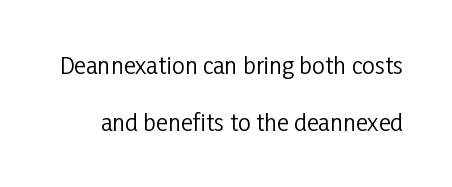
Q: Is the text bold? A: No.
Q: Is the text italic (slanted)? A: No, it is upright.
Q: Is the text underlined? A: No.
Q: Is the spacing between letters normal or unusually wide? A: Normal.
Q: Is the spacing between lines tight, normal or loose? A: Loose.
